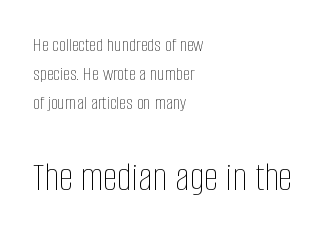
{"italic": "no", "bold": "no", "weight": "thin", "width": "condensed", "stroke_contrast": "low", "x_height": "large", "monospaced": "no", "underline": "no", "align": "left", "line_spacing": "normal", "line_spacing_ratio": 1.45, "letter_spacing": "normal", "letter_spacing_em": 0.0, "larger_block": "second", "size_ratio": 2.05, "glyph_px": 41}
